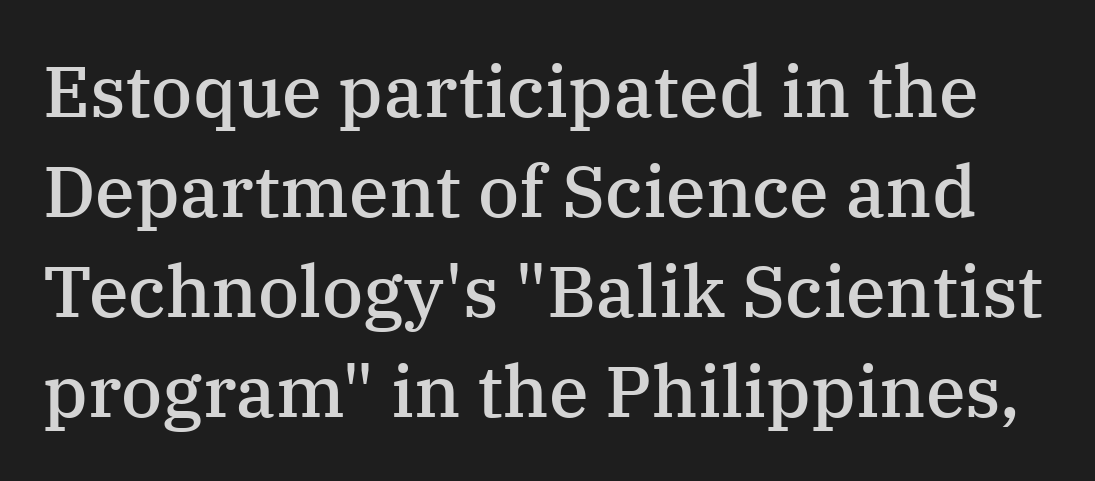
Q: Is the text bold? A: Semi-bold.
Q: Is the text italic (slanted)? A: No, it is upright.
Q: Is the typeface a serif or a sans-serif typeface? A: Serif.
Q: Is the text underlined? A: No.
Q: Is the spacing between letters normal or unusually wide? A: Normal.
Q: Is the spacing between lines tight, normal or loose? A: Normal.
Q: Width (condensed, normal, or wide)? A: Normal.
Q: Stroke contrast? A: Medium.
Q: x-height? A: Medium.
Q: Monospaced? A: No.
